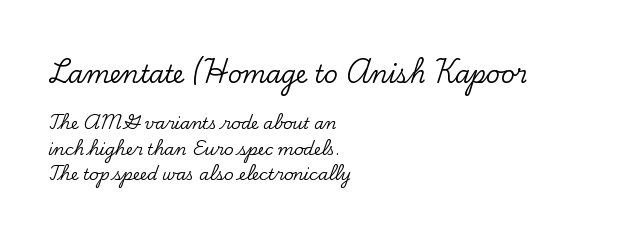
Scale decreases going downward across the two blocks. How are the letters spaced? Ordinarily, with no added tracking. Descenders are the only things crossing below the line. The rag falls on the right side of this text block.
